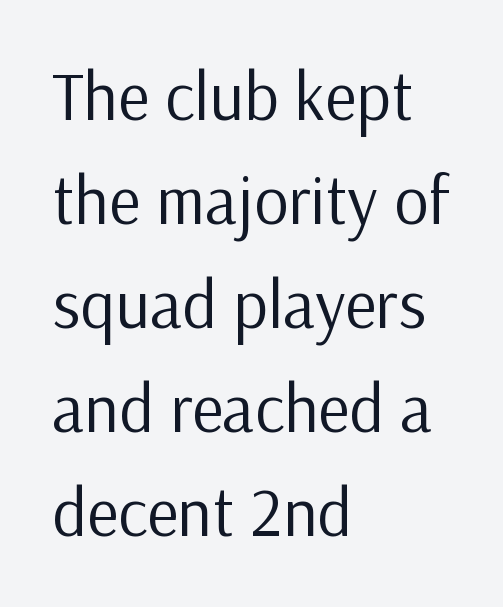
How are the letters spaced? Ordinarily, with no added tracking. Only glyphs here, with clear space below each row. Stem width sits at or under what a default text font uses. What kind of face is this? One without serifs — a sans.
